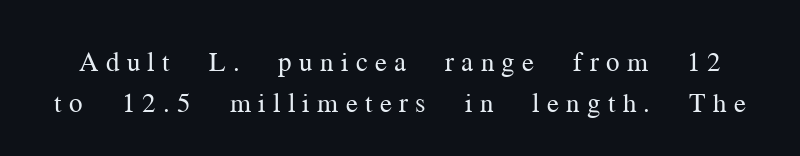
Q: Is the text bold? A: No.
Q: Is the text italic (slanted)? A: No, it is upright.
Q: Is the text underlined? A: No.
Q: Is the spacing between letters normal or unusually wide? A: Unusually wide.
Q: Is the spacing between lines tight, normal or loose? A: Normal.
